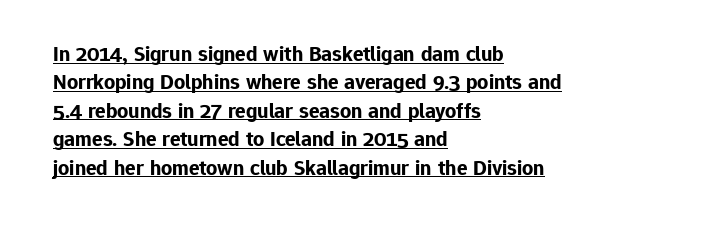
{"italic": "no", "bold": "yes", "underline": "yes", "align": "left", "line_spacing": "normal", "line_spacing_ratio": 1.29, "letter_spacing": "normal", "letter_spacing_em": 0.0, "glyph_px": 22}
